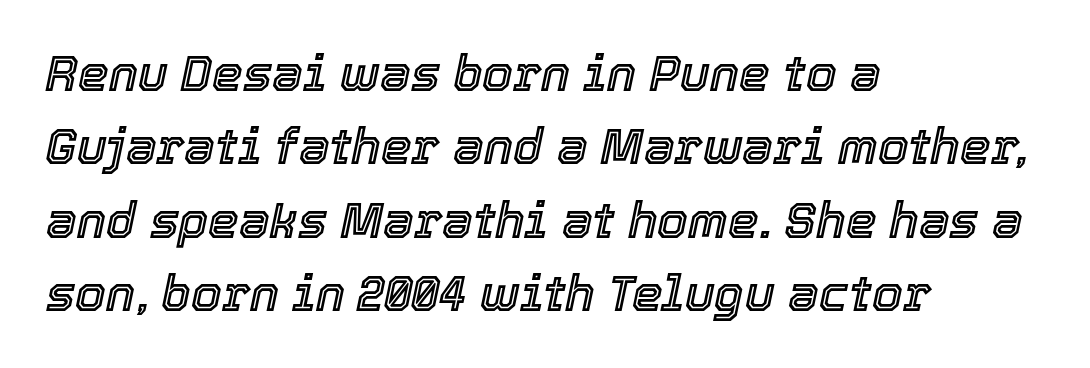
{"italic": "yes", "lean": "right", "slant_degrees": 12, "width": "normal", "x_height": "medium", "monospaced": "no", "underline": "no", "align": "left", "line_spacing": "normal", "line_spacing_ratio": 1.5, "letter_spacing": "normal", "letter_spacing_em": 0.0, "glyph_px": 49}
